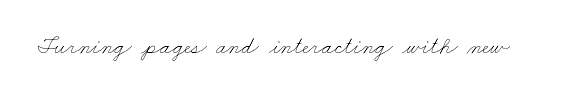
{"bold": "no", "underline": "no", "letter_spacing": "normal", "letter_spacing_em": 0.0, "glyph_px": 24}
